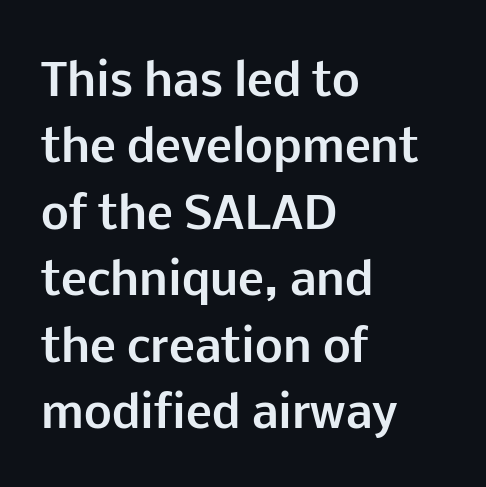
The image shows 44 px bold sans-serif type, upright; set left-aligned, normal line spacing (1.51x), normal letter spacing, not underlined; low stroke contrast and a medium x-height.
